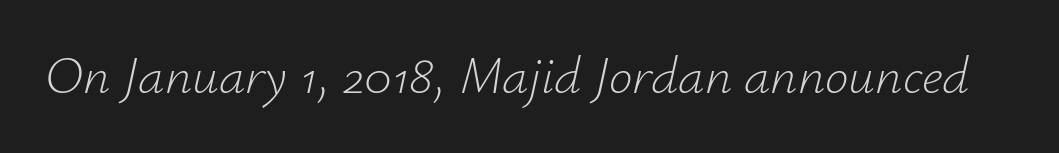
Looks like regular typesetting: each glyph gets only the width it needs. The gap between lines stays unmarked. No extra ink here — the face is not bold. There is no visible air inserted between adjacent glyphs. The axis of the letterforms is tilted away from vertical.
